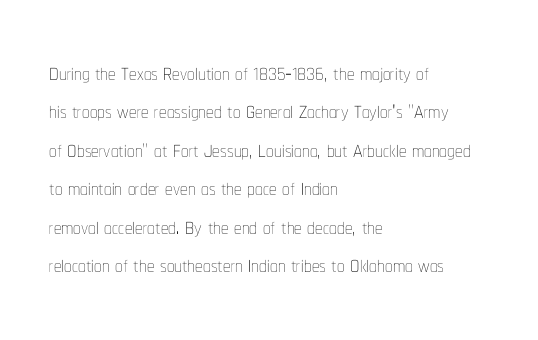
The image shows 30 px thin, condensed type, upright; set left-aligned, normal line spacing (1.28x), normal letter spacing, not underlined; low stroke contrast and a medium x-height.
